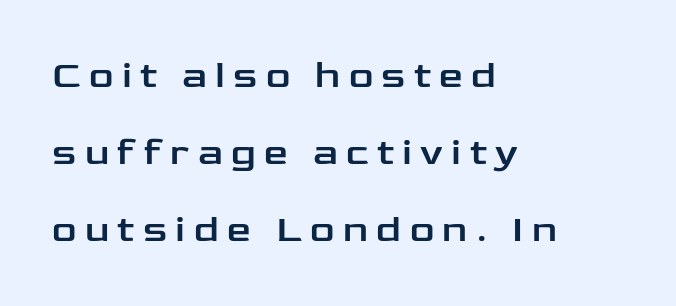
In terms of letterform style, serifs are entirely absent. The rendering inserts visible extra space after every character. Vertical spacing — loose. Style check: upright. The rendering uses natural spacing where letterforms have individual widths.
